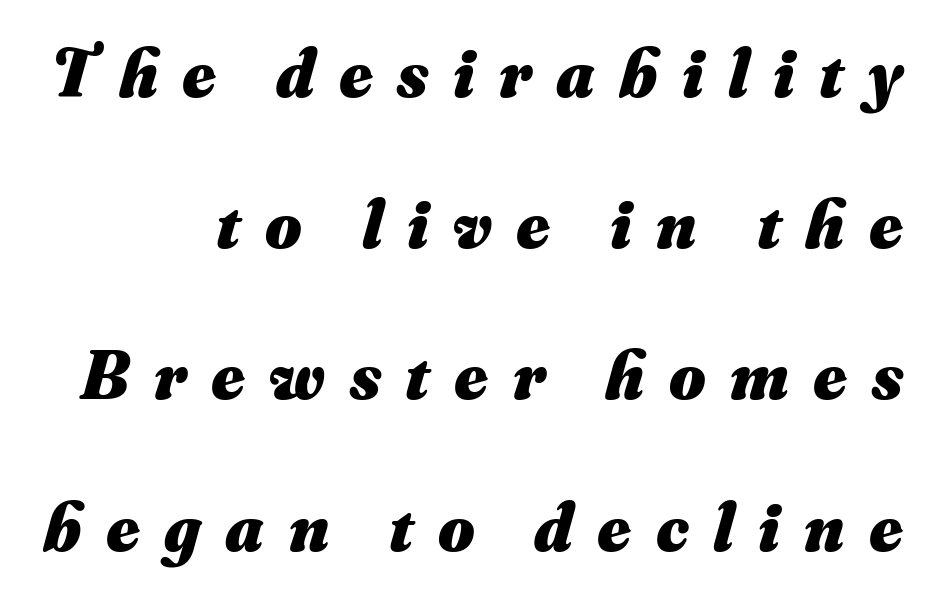
The passage shown is typed in a proportional face where columns would drift. Summary of weight: heavy, a full bold. Compared with ordinary roman type, these characters are visibly tilted. Lines of text with bare space underneath. Students, observe: this is what heavily led, spacious text looks like. Here the glyphs are tracked loosely, breaking word shapes into spaced letters.
